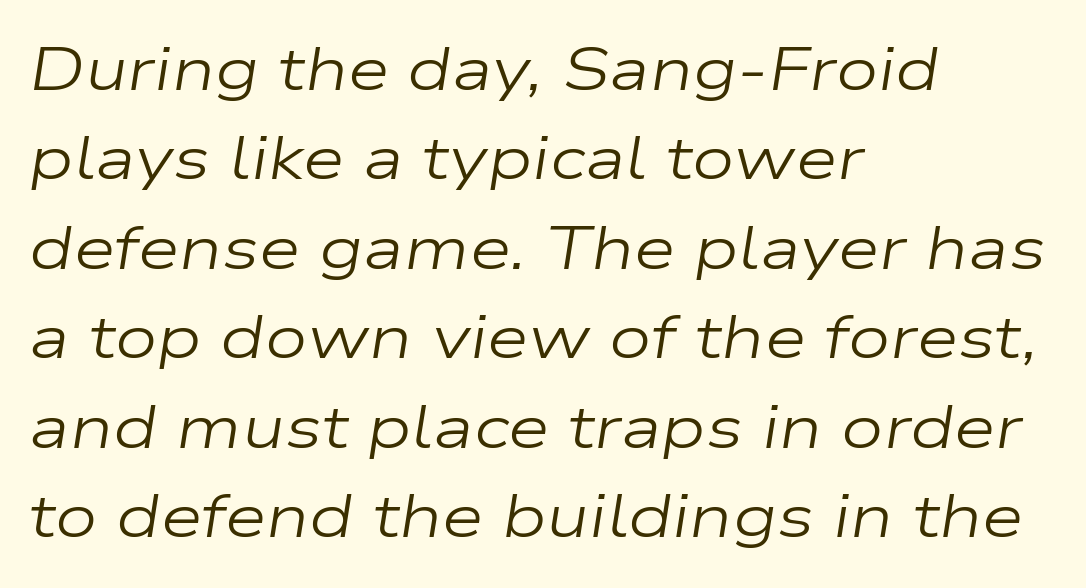
The image shows 60 px regular-weight, wide type, italic (leaning right); set left-aligned, normal line spacing (1.49x), normal letter spacing, not underlined; low stroke contrast and a medium x-height.
